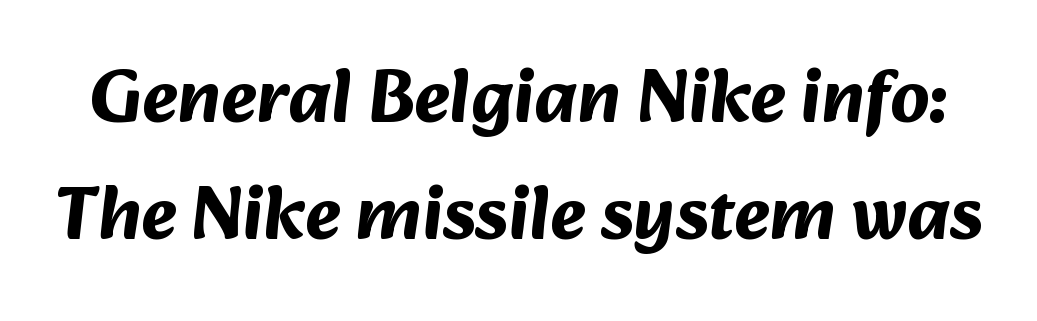
The image shows 76 px bold sans-serif type; set normal line spacing (1.54x), normal letter spacing, not underlined; medium stroke contrast and a medium x-height.
